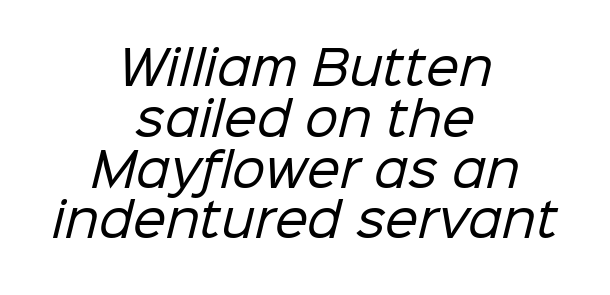
Q: Is the text bold? A: No.
Q: Is the typeface a serif or a sans-serif typeface? A: Sans-serif.
Q: Is the text underlined? A: No.
Q: How is the paragraph aligned? A: Centered.
Q: Is the spacing between letters normal or unusually wide? A: Normal.
Q: Is the spacing between lines tight, normal or loose? A: Tight.
Q: Width (condensed, normal, or wide)? A: Normal.
Q: Stroke contrast? A: Low.
Q: x-height? A: Medium.
Q: Monospaced? A: No.
